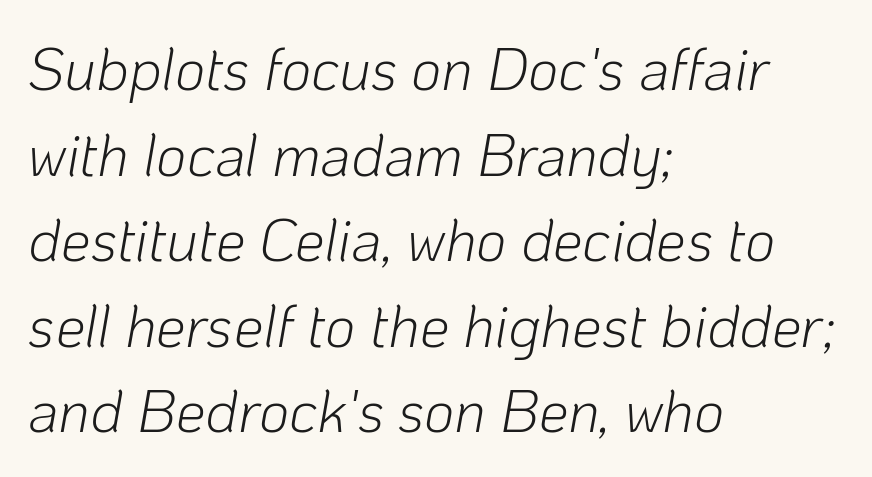
Q: Is the text bold? A: No.
Q: Is the text italic (slanted)? A: Yes, it leans right by about 10 degrees.
Q: Is the text underlined? A: No.
Q: How is the paragraph aligned? A: Left-aligned.
Q: Is the spacing between letters normal or unusually wide? A: Normal.
Q: Is the spacing between lines tight, normal or loose? A: Normal.
Q: Width (condensed, normal, or wide)? A: Normal.
Q: Stroke contrast? A: Low.
Q: x-height? A: Medium.
Q: Monospaced? A: No.
